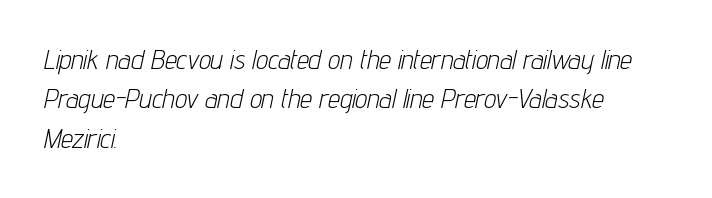
{"italic": "yes", "lean": "right", "slant_degrees": 12, "bold": "no", "underline": "no", "align": "left", "line_spacing": "normal", "line_spacing_ratio": 1.46, "letter_spacing": "normal", "letter_spacing_em": 0.0, "glyph_px": 27}
